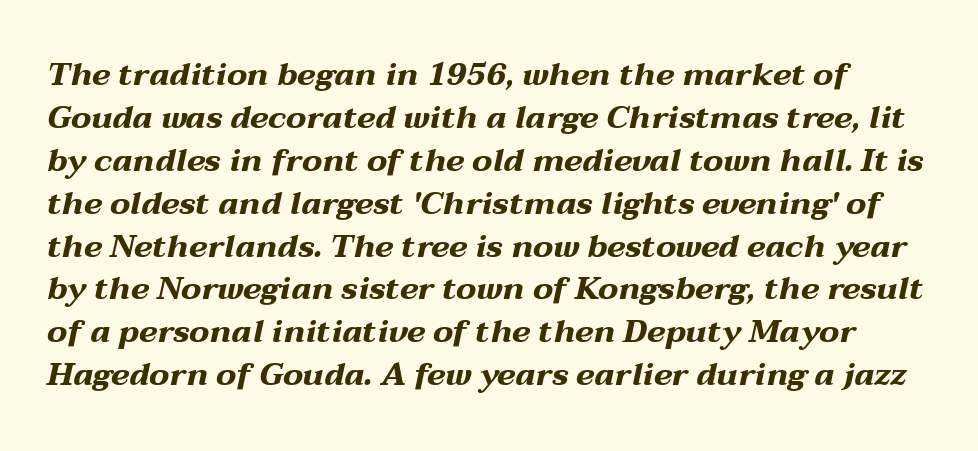
The image shows 32 px bold, wide type, italic (leaning right); set normal line spacing (1.34x), normal letter spacing, not underlined; medium stroke contrast and a medium x-height.
